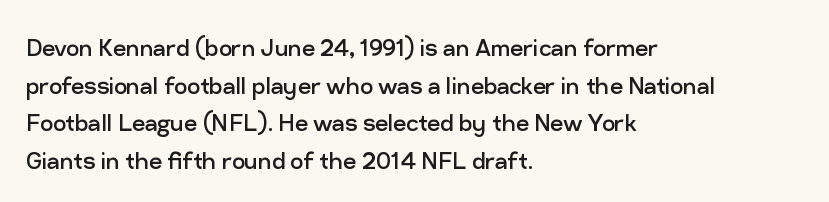
The image shows 29 px regular-weight sans-serif type, upright; set left-aligned, normal line spacing (1.3x), normal letter spacing, not underlined; low stroke contrast and a medium x-height.
